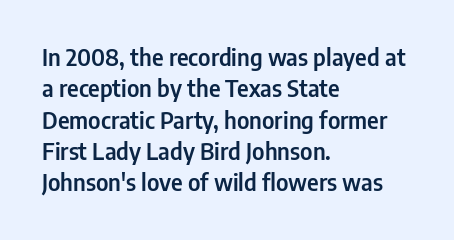
{"italic": "no", "underline": "no", "align": "left", "line_spacing": "normal", "line_spacing_ratio": 1.36, "letter_spacing": "normal", "letter_spacing_em": 0.0, "glyph_px": 23}
